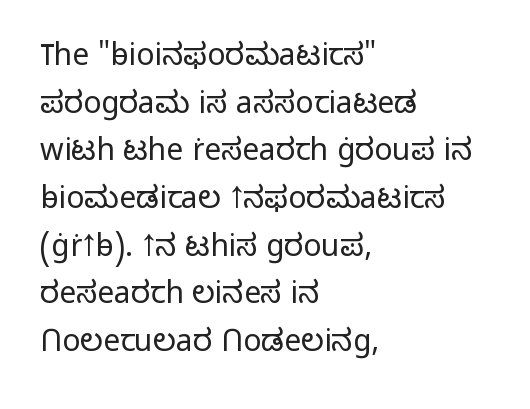
{"serif": "no", "italic": "no", "bold": "no", "weight": "light", "width": "normal", "stroke_contrast": "low", "x_height": "medium", "monospaced": "no", "underline": "no", "align": "left", "line_spacing": "normal", "line_spacing_ratio": 1.59, "letter_spacing": "normal", "letter_spacing_em": 0.0, "glyph_px": 30}
